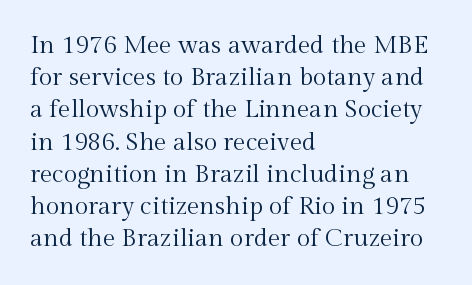
Q: Is the text bold? A: No.
Q: Is the text italic (slanted)? A: No, it is upright.
Q: Is the text underlined? A: No.
Q: How is the paragraph aligned? A: Left-aligned.
Q: Is the spacing between letters normal or unusually wide? A: Normal.
Q: Is the spacing between lines tight, normal or loose? A: Normal.
